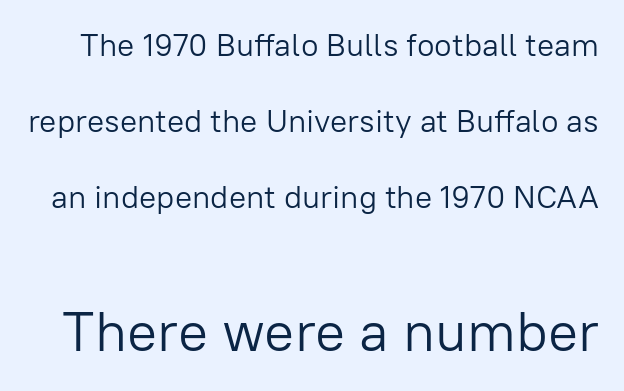
{"serif": "no", "italic": "no", "bold": "no", "weight": "light", "width": "normal", "stroke_contrast": "low", "x_height": "medium", "monospaced": "no", "underline": "no", "line_spacing": "loose", "line_spacing_ratio": 2.37, "letter_spacing": "normal", "letter_spacing_em": 0.0, "larger_block": "second", "size_ratio": 1.75, "glyph_px": 56}
